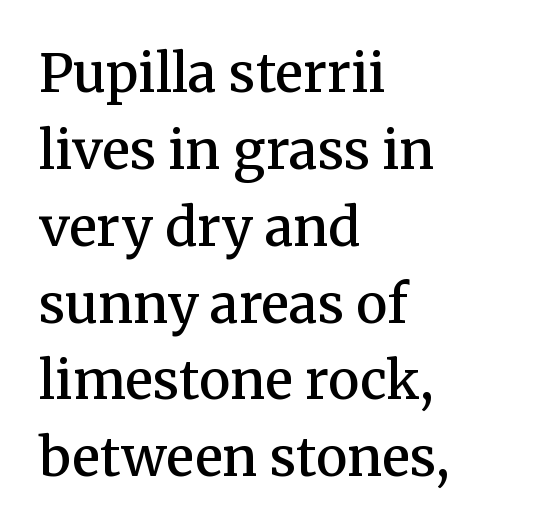
{"serif": "yes", "italic": "no", "bold": "semi", "weight": "semibold", "width": "normal", "stroke_contrast": "medium", "x_height": "medium", "monospaced": "no", "underline": "no", "align": "left", "line_spacing": "normal", "line_spacing_ratio": 1.45, "letter_spacing": "normal", "letter_spacing_em": 0.0, "glyph_px": 53}
